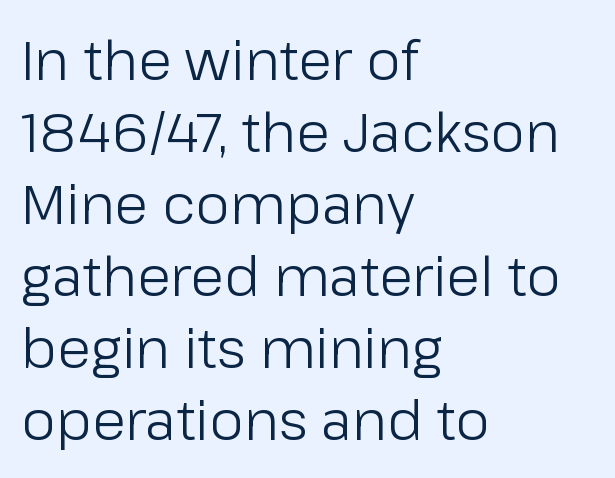
{"serif": "no", "italic": "no", "bold": "no", "weight": "light", "width": "normal", "stroke_contrast": "low", "x_height": "medium", "monospaced": "no", "underline": "no", "align": "left", "line_spacing": "normal", "line_spacing_ratio": 1.31, "letter_spacing": "normal", "letter_spacing_em": 0.0, "glyph_px": 55}
